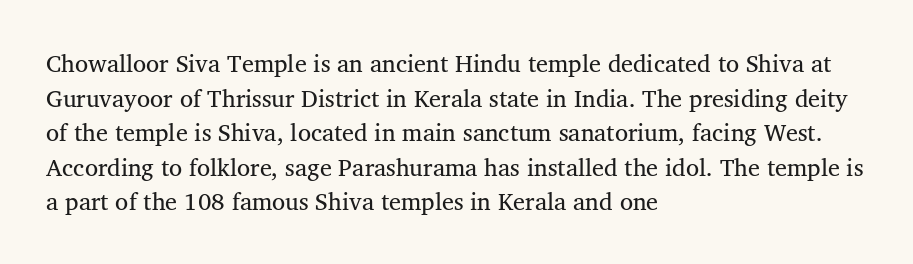
Q: Is the text bold? A: No.
Q: Is the text underlined? A: No.
Q: How is the paragraph aligned? A: Left-aligned.
Q: Is the spacing between letters normal or unusually wide? A: Normal.
Q: Is the spacing between lines tight, normal or loose? A: Normal.
